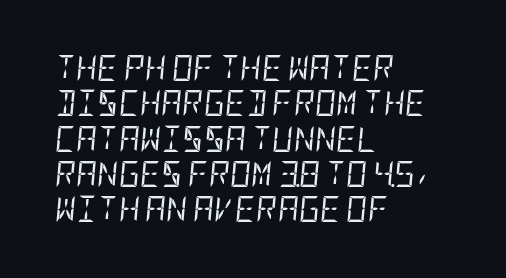
Q: Is the text bold? A: No.
Q: Is the text italic (slanted)? A: Yes, it leans right by about 5 degrees.
Q: Is the text underlined? A: No.
Q: How is the paragraph aligned? A: Left-aligned.
Q: Is the spacing between letters normal or unusually wide? A: Normal.
Q: Is the spacing between lines tight, normal or loose? A: Normal.
